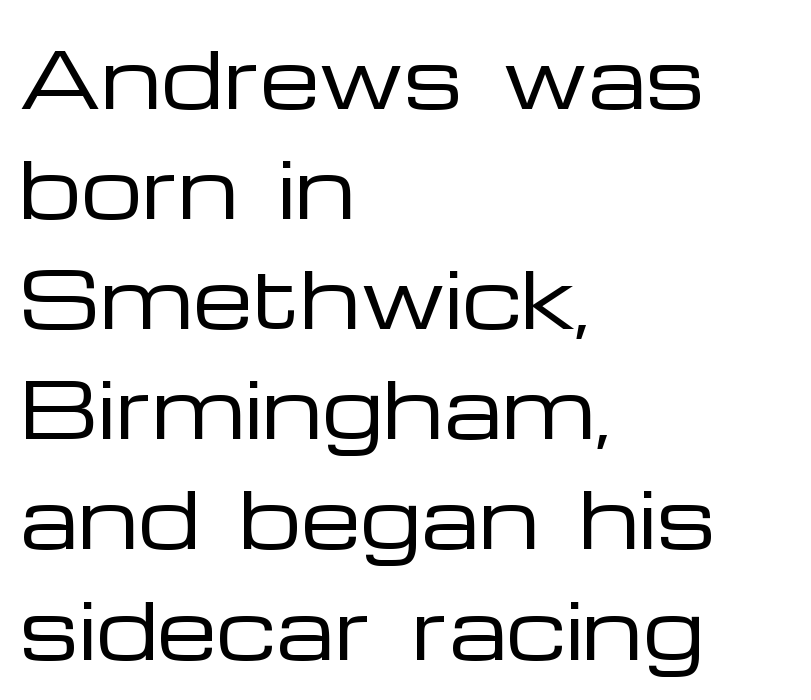
A typesetter would mark this as roman, not italic. The passage shown stacks its lines at a standard gap. The font family rendered here belongs to the sans-serif group. Weight: in the light-to-regular range. You could not count columns in this text — the font is proportionally spaced.
